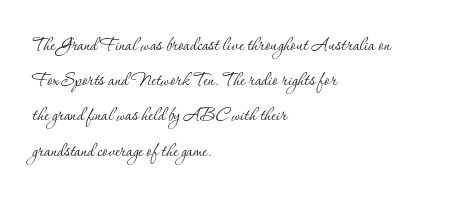
Q: Is the text bold? A: No.
Q: Is the text italic (slanted)? A: Yes.
Q: Is the text underlined? A: No.
Q: How is the paragraph aligned? A: Left-aligned.
Q: Is the spacing between letters normal or unusually wide? A: Normal.
Q: Is the spacing between lines tight, normal or loose? A: Normal.
